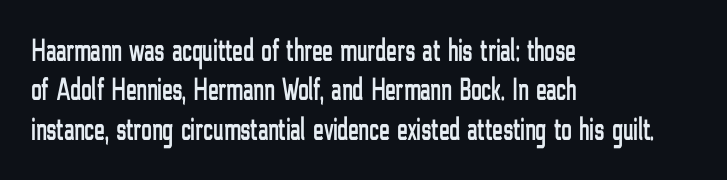
{"serif": "no", "italic": "no", "width": "condensed", "stroke_contrast": "low", "x_height": "medium", "monospaced": "no", "underline": "no", "align": "left", "line_spacing_ratio": 1.23, "letter_spacing": "normal", "letter_spacing_em": 0.0, "glyph_px": 32}
